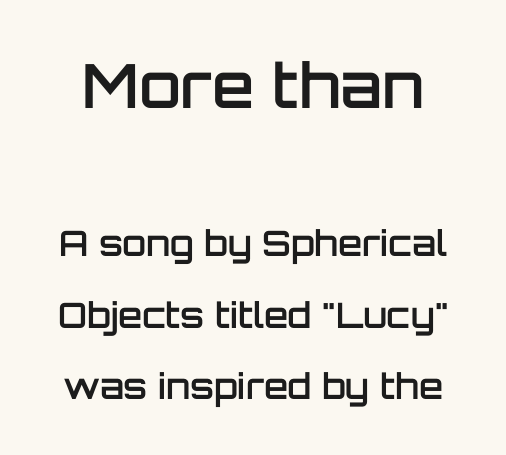
A typesetter would label this face a sans. Is the lower block the larger one? No — the upper block carries the bigger type. Do the letters lean? They stand straight. One glance says open: line gaps are wider than usual. Semibold letterforms, between regular and bold. Here the glyphs are tracked normally, forming tight word shapes.
